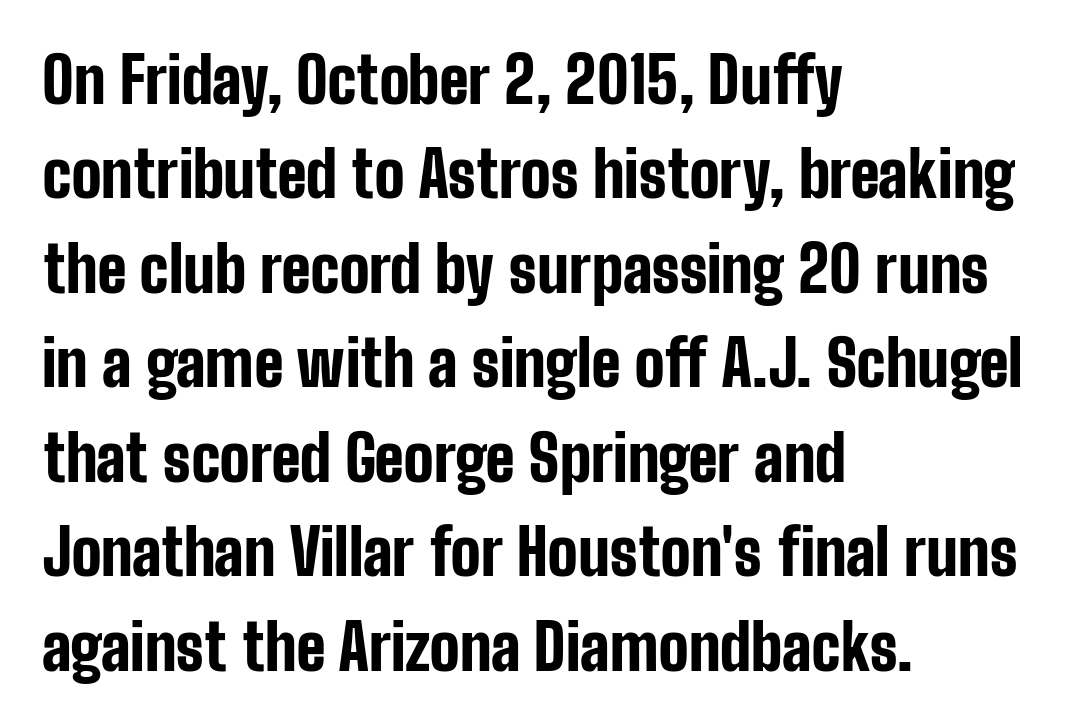
The image shows 63 px bold, condensed sans-serif type, upright; set left-aligned, normal line spacing (1.5x), normal letter spacing, not underlined; low stroke contrast and a medium x-height.
